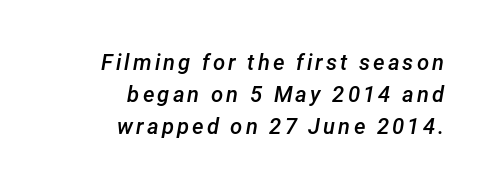
Q: Is the text bold? A: Semi-bold.
Q: Is the text italic (slanted)? A: Yes, it leans right by about 12 degrees.
Q: Is the text underlined? A: No.
Q: How is the paragraph aligned? A: Right-aligned.
Q: Is the spacing between lines tight, normal or loose? A: Normal.
